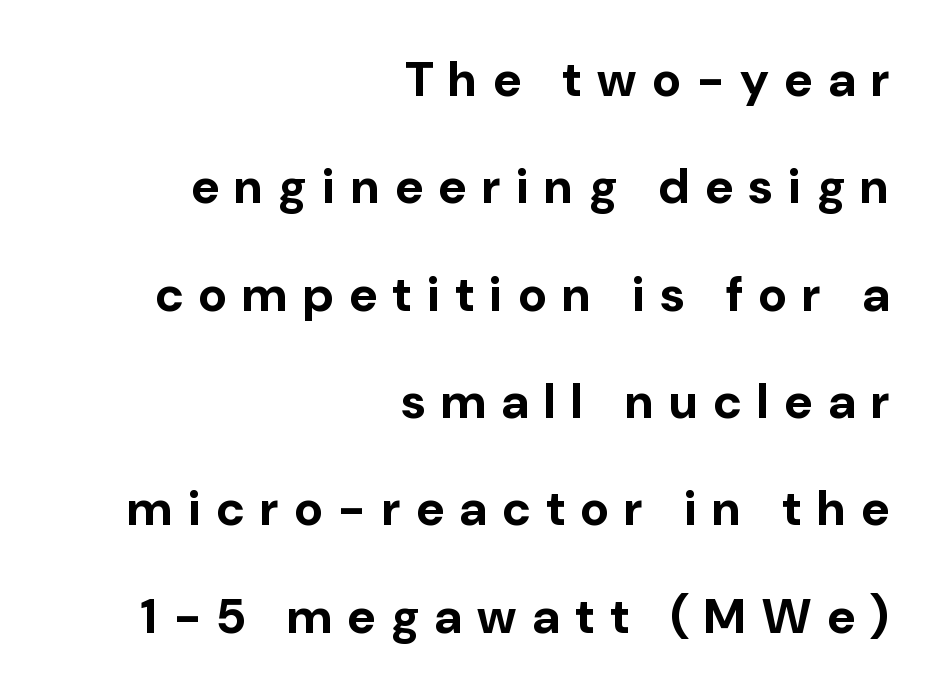
The image shows 49 px bold sans-serif type, upright; set right-aligned, loose line spacing (2.19x), unusually wide letter spacing (+0.32 em), not underlined; low stroke contrast and a medium x-height.
